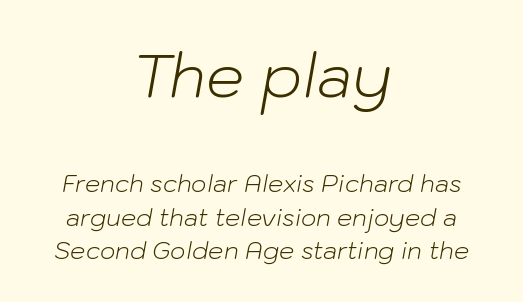
The gaps between neighbouring characters are ordinary and unremarkable. The strokes carry an ordinary text weight at most. These lines are centered, leaving both edges ragged. Underlining? Definitely not there. Of the two passages, the one on top uses the larger point size.
